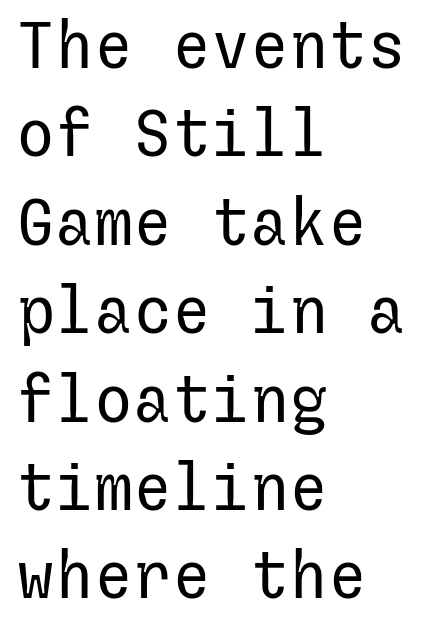
The passage shown stacks its lines at a standard gap. The foot of each line stays bare and open. The axis of the letterforms is exactly vertical. Line starts are locked; line ends wander. Vertical stems look standard width or narrower in stroke. Nope, no serifs anywhere on these letters.
